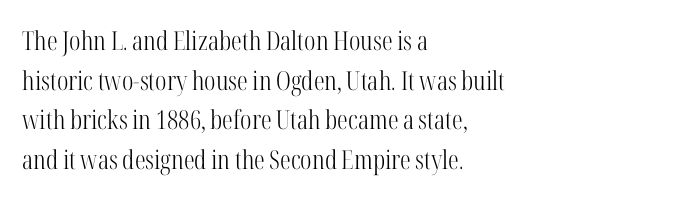
Q: Is the text bold? A: No.
Q: Is the text italic (slanted)? A: No, it is upright.
Q: Is the text underlined? A: No.
Q: How is the paragraph aligned? A: Left-aligned.
Q: Is the spacing between letters normal or unusually wide? A: Normal.
Q: Is the spacing between lines tight, normal or loose? A: Normal.
